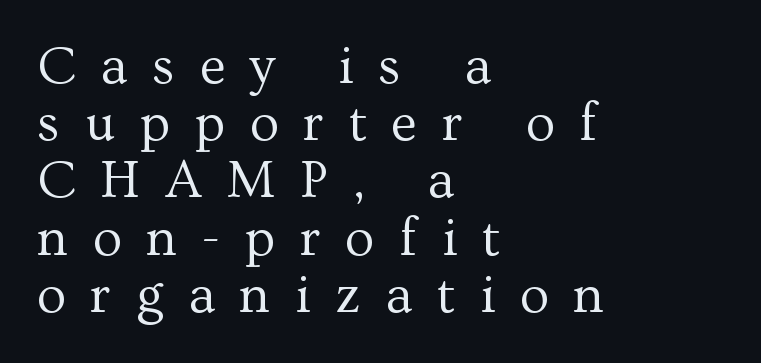
Q: Is the text bold? A: No.
Q: Is the text italic (slanted)? A: No, it is upright.
Q: Is the typeface a serif or a sans-serif typeface? A: Serif.
Q: Is the text underlined? A: No.
Q: How is the paragraph aligned? A: Left-aligned.
Q: Is the spacing between letters normal or unusually wide? A: Unusually wide.
Q: Is the spacing between lines tight, normal or loose? A: Tight.
Q: Width (condensed, normal, or wide)? A: Normal.
Q: Stroke contrast? A: Medium.
Q: x-height? A: Medium.
Q: Monospaced? A: No.
